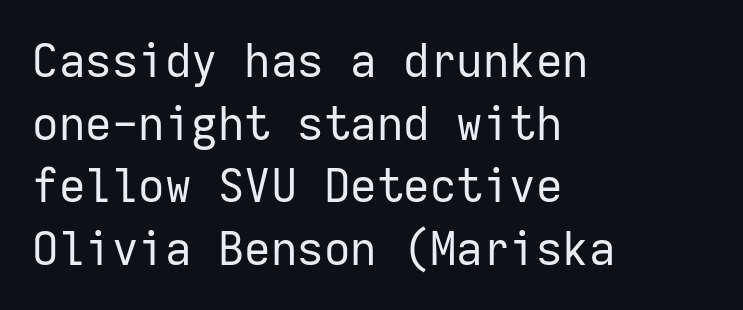
The glyphs in this specimen are sans serif. Layout note: lines flush left. Notice how descenders clear the ascenders below comfortably — that's standard leading. No letter is thick-stroked: the sample isn't bold. Posture: vertical.
